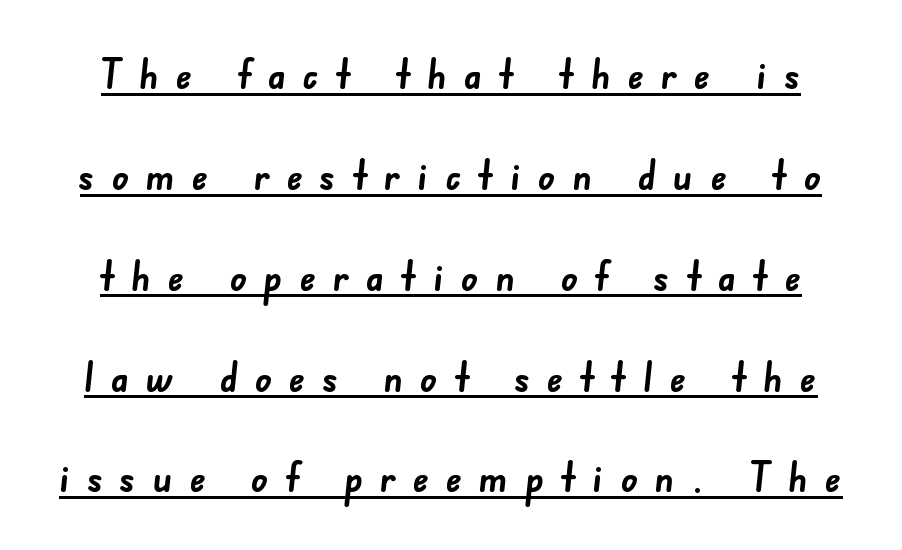
Typesetter's note: full bold, strokes at maximum text heaviness. A rule runs beneath these lines of type. Is this a sans? Yes — the strokes have no serifs. This sample uses expanded letter spacing, leaving extra air between glyphs. Here the designer chose a conventional face with non-uniform glyph widths. The space between consecutive lines is lavish.
